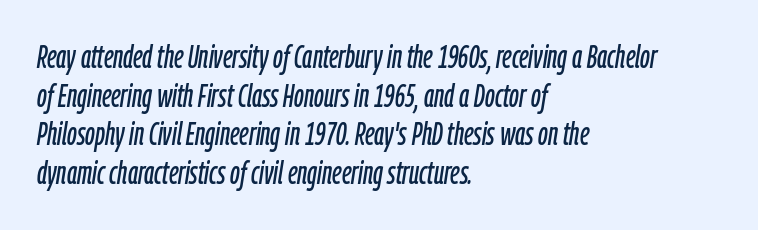
The image shows 32 px condensed type, italic (leaning right); set left-aligned, line spacing 1.21x, normal letter spacing, not underlined; low stroke contrast and a medium x-height.
